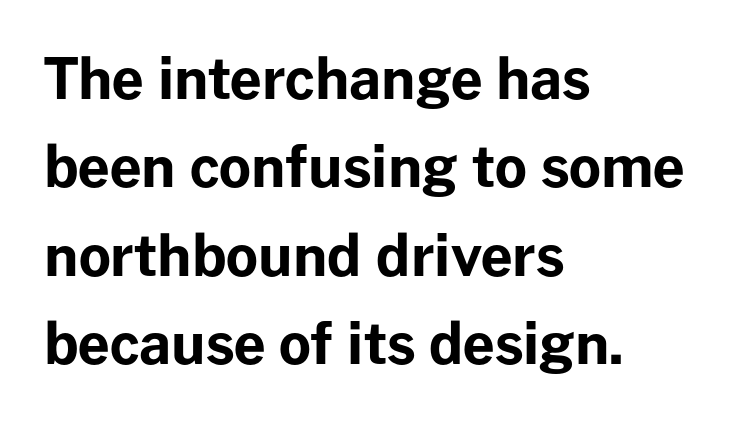
Q: Is the text bold? A: Yes.
Q: Is the text italic (slanted)? A: No, it is upright.
Q: Is the typeface a serif or a sans-serif typeface? A: Sans-serif.
Q: Is the text underlined? A: No.
Q: How is the paragraph aligned? A: Left-aligned.
Q: Is the spacing between letters normal or unusually wide? A: Normal.
Q: Is the spacing between lines tight, normal or loose? A: Normal.
Q: Width (condensed, normal, or wide)? A: Normal.
Q: Stroke contrast? A: Low.
Q: x-height? A: Medium.
Q: Monospaced? A: No.
